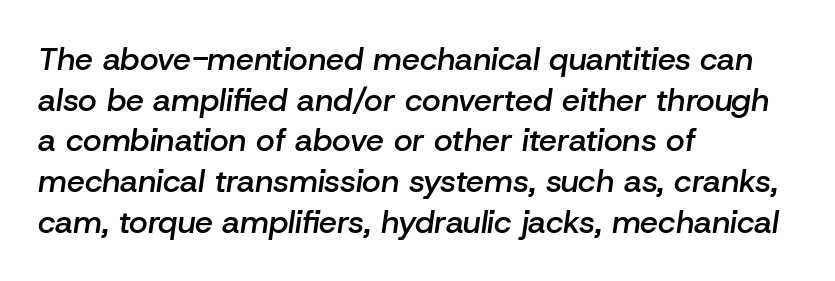
Q: Is the text bold? A: Semi-bold.
Q: Is the text italic (slanted)? A: Yes, it leans right by about 8 degrees.
Q: Is the text underlined? A: No.
Q: How is the paragraph aligned? A: Left-aligned.
Q: Is the spacing between letters normal or unusually wide? A: Normal.
Q: Is the spacing between lines tight, normal or loose? A: Normal.
Q: Width (condensed, normal, or wide)? A: Normal.
Q: Stroke contrast? A: Low.
Q: x-height? A: Medium.
Q: Monospaced? A: No.
